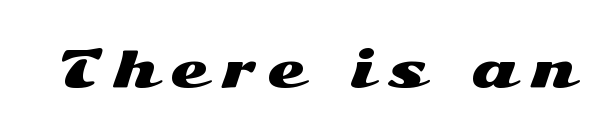
{"serif": "no", "width": "wide", "stroke_contrast": "medium", "x_height": "medium", "monospaced": "no", "underline": "no", "letter_spacing": "wide", "letter_spacing_em": 0.28, "glyph_px": 49}
